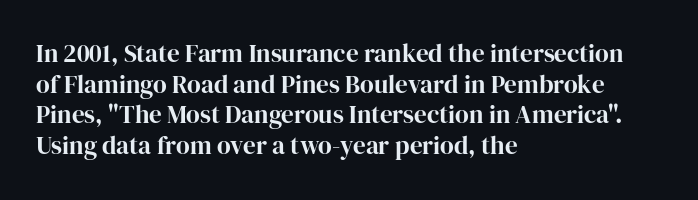
The image shows 25 px text type, upright; set left-aligned, line spacing 1.23x, normal letter spacing, not underlined.
